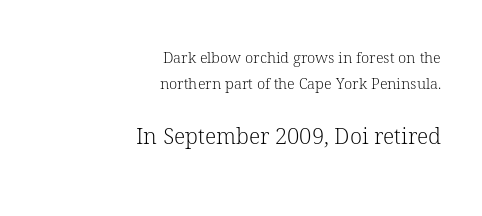
{"italic": "no", "bold": "no", "underline": "no", "align": "right", "line_spacing_ratio": 1.76, "letter_spacing": "normal", "letter_spacing_em": 0.0, "larger_block": "second", "size_ratio": 1.47, "glyph_px": 22}
